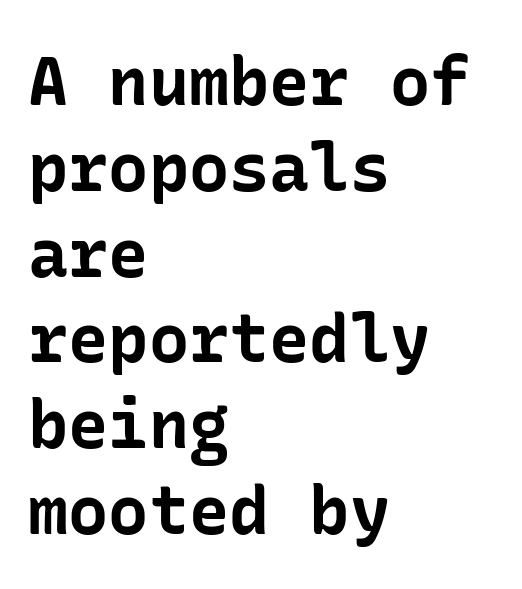
It's the straight-up-and-down kind of type. A bare baseline throughout the passage. The vertical gap from one line to the next is medium. Horizontally, the lines are justified to the leading edge only.
